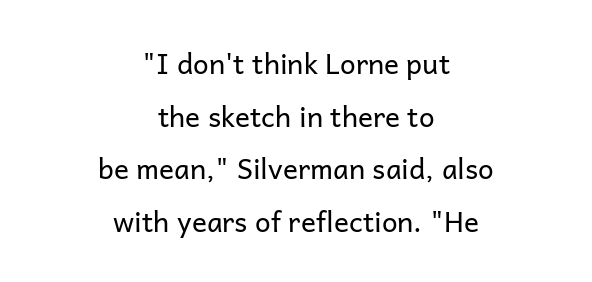
{"serif": "no", "italic": "no", "bold": "no", "weight": "regular", "width": "normal", "stroke_contrast": "low", "x_height": "medium", "monospaced": "no", "underline": "no", "align": "center", "line_spacing_ratio": 1.88, "letter_spacing": "normal", "letter_spacing_em": 0.0, "glyph_px": 28}
